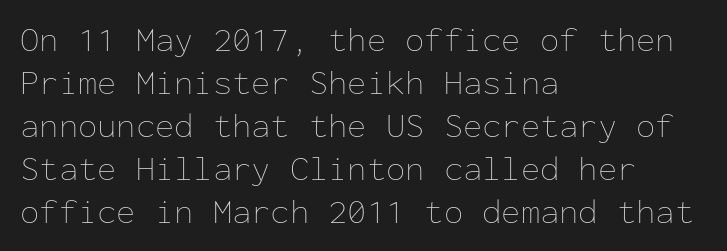
Notice how the passage keeps a crisp vertical edge on the left only. The passage shown has conventional tracking throughout. Check under the words: just untouched page. The face looks like a standard text weight, possibly lighter.
